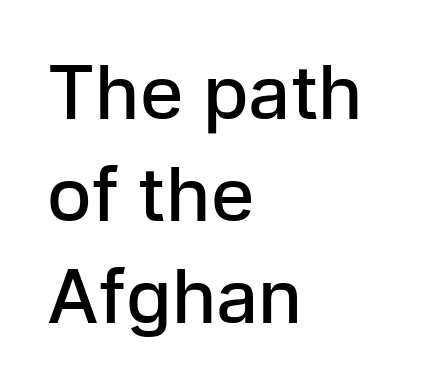
{"serif": "no", "italic": "no", "bold": "semi", "weight": "semibold", "width": "normal", "stroke_contrast": "low", "x_height": "medium", "monospaced": "no", "underline": "no", "align": "left", "line_spacing": "normal", "line_spacing_ratio": 1.38, "letter_spacing": "normal", "letter_spacing_em": 0.0, "glyph_px": 74}
